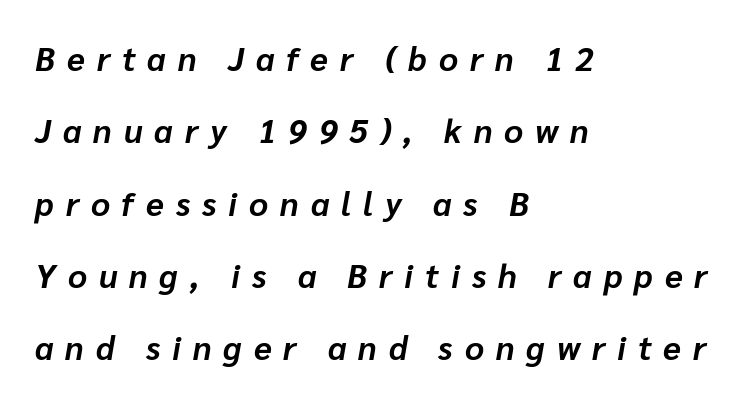
{"italic": "yes", "lean": "right", "slant_degrees": 10, "bold": "yes", "weight": "bold", "width": "normal", "stroke_contrast": "low", "x_height": "medium", "monospaced": "no", "underline": "no", "align": "left", "line_spacing": "loose", "line_spacing_ratio": 2.19, "letter_spacing": "wide", "letter_spacing_em": 0.36, "glyph_px": 33}
